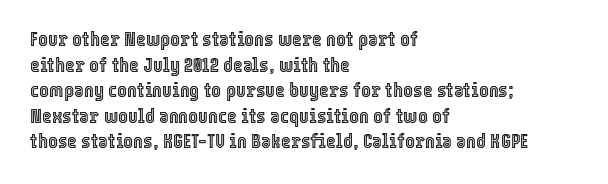
Line beginnings align vertically; line endings do not. Posture: vertical. A typesetter would call this zero additional tracking. The baseline area is clear.
